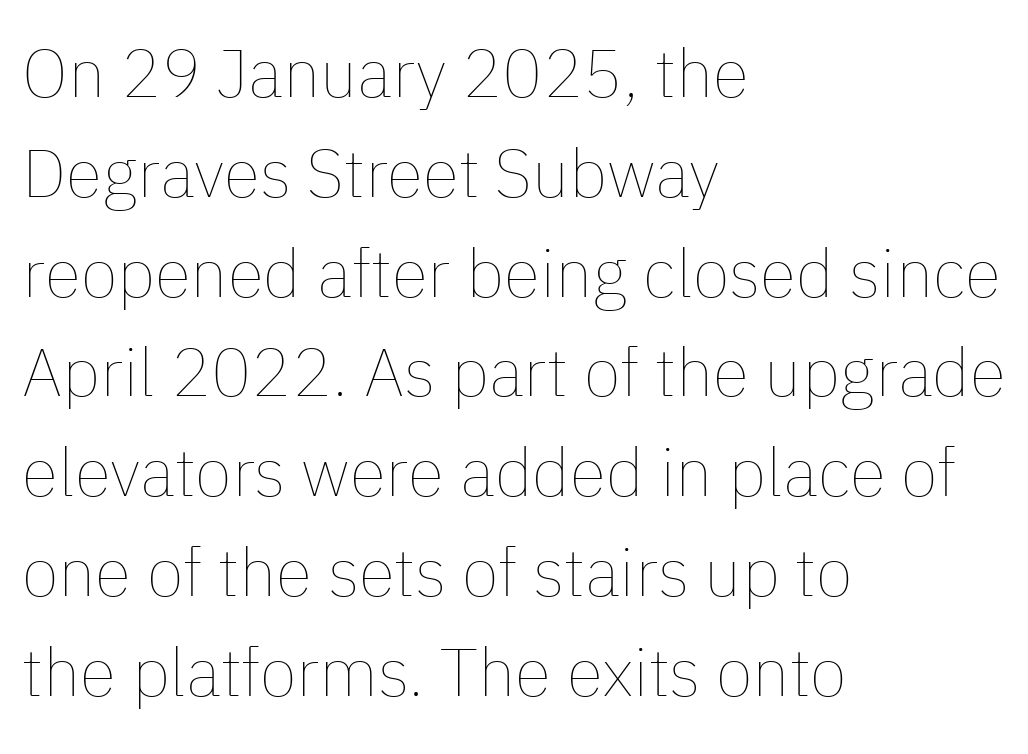
Plain, unruled lines of type. The letterforms sit shoulder to shoulder at normal distance. These lines are rendered in a variable-pitch font. Each stroke keeps to a modest, everyday thickness or less. Line spacing here is normal. Posture: straight, roman, zero tilt.
